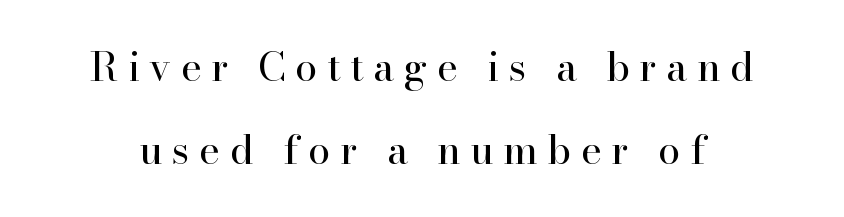
Underline: absent. Note the varied advance widths — an 'i' is clearly narrower than an 'm'. Quick note: interline space is abundant. Regarding serifs, this sample has them. The lettering holds an erect, upright posture throughout.
